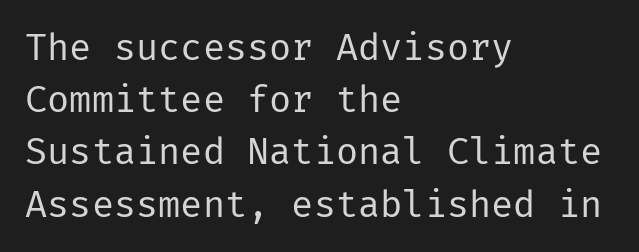
The image shows 37 px regular-weight sans-serif type, upright; set left-aligned, normal line spacing (1.41x), normal letter spacing, not underlined; low stroke contrast and a medium x-height.
